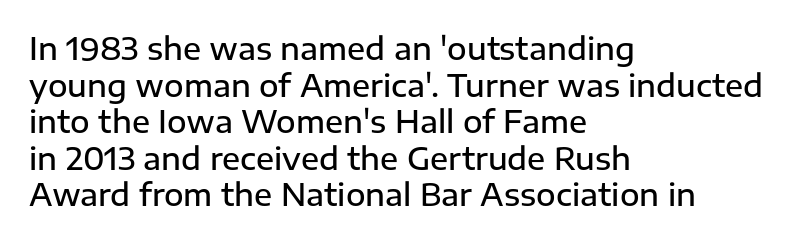
Q: Is the text bold? A: Semi-bold.
Q: Is the text italic (slanted)? A: No, it is upright.
Q: Is the typeface a serif or a sans-serif typeface? A: Sans-serif.
Q: Is the text underlined? A: No.
Q: How is the paragraph aligned? A: Left-aligned.
Q: Is the spacing between letters normal or unusually wide? A: Normal.
Q: Width (condensed, normal, or wide)? A: Normal.
Q: Stroke contrast? A: Low.
Q: x-height? A: Medium.
Q: Monospaced? A: No.
